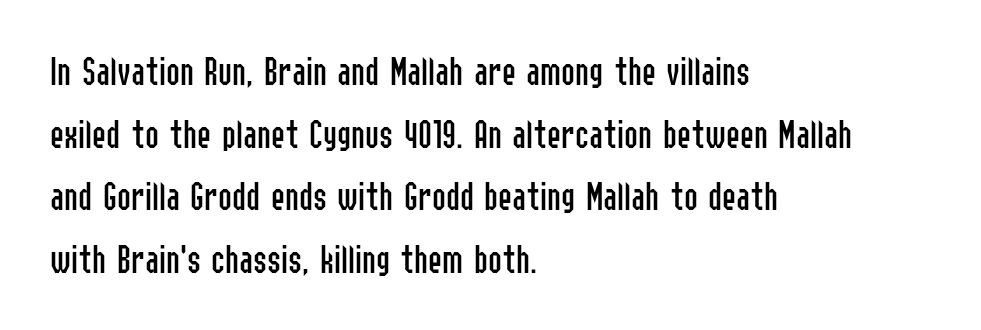
Q: Is the text bold? A: No.
Q: Is the text italic (slanted)? A: No, it is upright.
Q: Is the typeface a serif or a sans-serif typeface? A: Sans-serif.
Q: Is the text underlined? A: No.
Q: How is the paragraph aligned? A: Left-aligned.
Q: Is the spacing between letters normal or unusually wide? A: Normal.
Q: Is the spacing between lines tight, normal or loose? A: Normal.
Q: Width (condensed, normal, or wide)? A: Condensed.
Q: Stroke contrast? A: Low.
Q: x-height? A: Medium.
Q: Monospaced? A: No.
